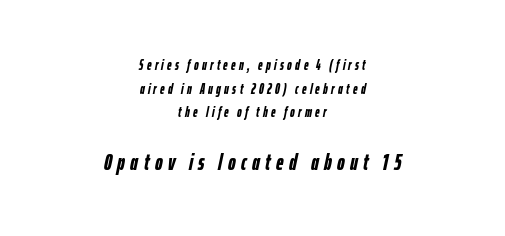
The setting favours the middle, as headings and verse often do. How heavy is the stroke? Heavy — this is a bold. A typesetter would call this heavily tracked-out type. Any mark beneath the type? The region is blank.
